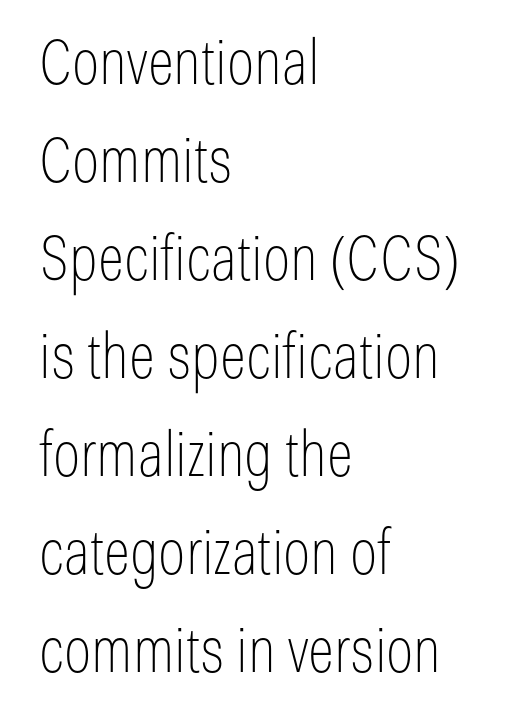
The image shows 62 px thin, condensed sans-serif type, upright; set left-aligned, normal line spacing (1.58x), normal letter spacing, not underlined; low stroke contrast and a medium x-height.
